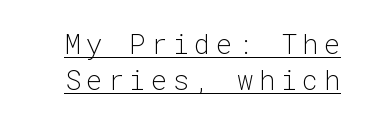
The image shows 27 px text type, upright; set normal line spacing (1.35x), unusually wide letter spacing (+0.2 em), underlined.
